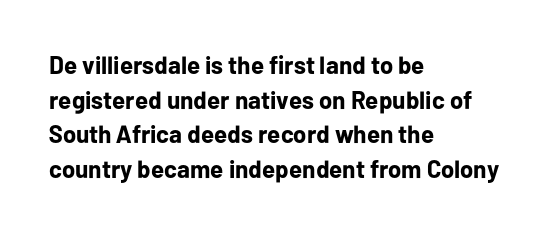
Q: Is the text bold? A: Yes.
Q: Is the text italic (slanted)? A: No, it is upright.
Q: Is the text underlined? A: No.
Q: How is the paragraph aligned? A: Left-aligned.
Q: Is the spacing between letters normal or unusually wide? A: Normal.
Q: Is the spacing between lines tight, normal or loose? A: Normal.
